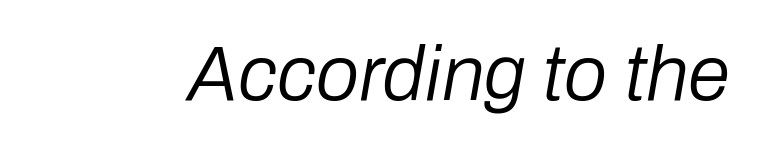
{"italic": "yes", "lean": "right", "slant_degrees": 10, "bold": "no", "weight": "regular", "width": "normal", "stroke_contrast": "low", "x_height": "medium", "monospaced": "no", "underline": "no", "letter_spacing": "normal", "letter_spacing_em": 0.0, "glyph_px": 77}
